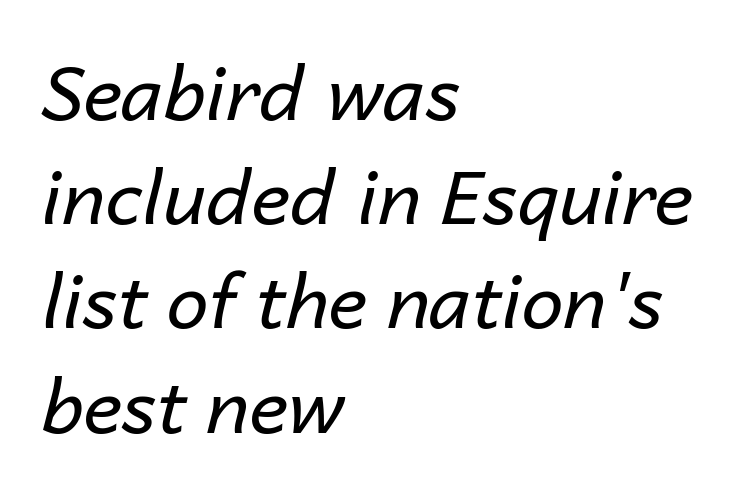
The image shows 75 px regular-weight type, italic (leaning right); set left-aligned, normal line spacing (1.39x), normal letter spacing, not underlined; low stroke contrast and a medium x-height.
